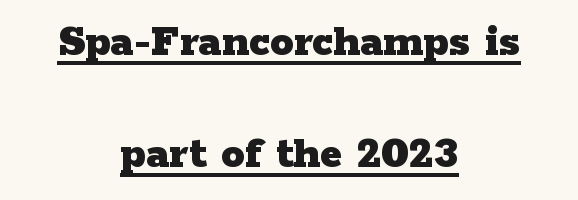
The image shows 47 px heavy, wide serif type, upright; set centered, loose line spacing (2.39x), normal letter spacing, underlined; low stroke contrast and a medium x-height.
